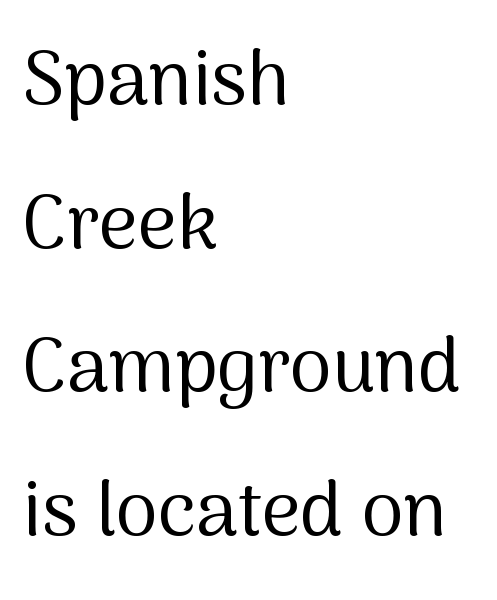
{"serif": "no", "italic": "no", "bold": "no", "weight": "regular", "width": "normal", "stroke_contrast": "medium", "x_height": "medium", "monospaced": "no", "underline": "no", "align": "left", "line_spacing_ratio": 1.89, "letter_spacing": "normal", "letter_spacing_em": 0.0, "glyph_px": 76}
